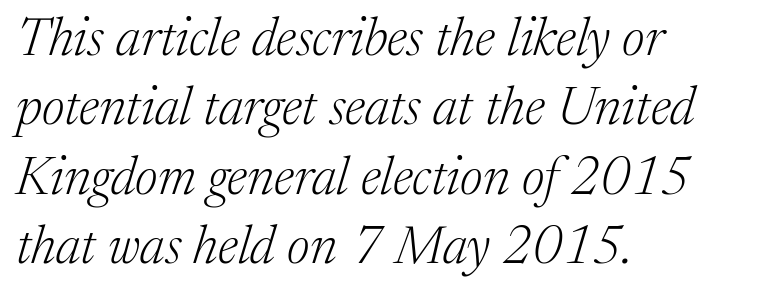
The image shows 53 px light serif type, italic (leaning right); set left-aligned, normal line spacing (1.31x), normal letter spacing, not underlined; medium stroke contrast and a medium x-height.
